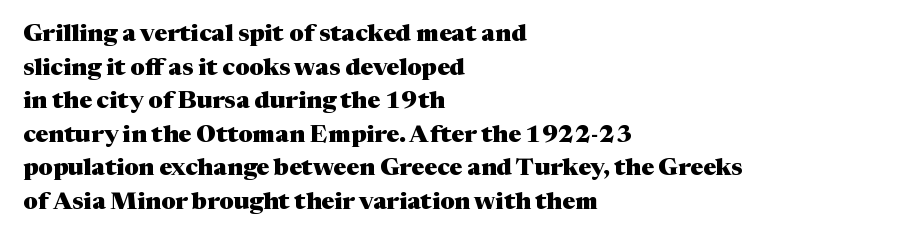
Any mark beneath the type? The region is blank. Regular leading. The face used here is rendered with its standard letterfit. These words are printed bold, with thick strokes throughout. Italic? Not at all — the glyphs are vertical. Left-aligned paragraph, ragged on the right.
